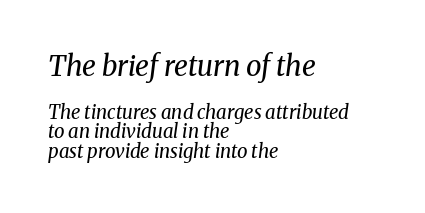
The image shows 28 px regular-weight serif type, italic (leaning right); set left-aligned, tight line spacing (1.04x), normal letter spacing, not underlined; the first (top) block is 1.47x larger; medium stroke contrast and a medium x-height.
